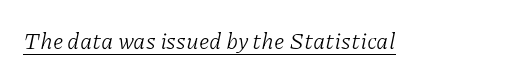
{"italic": "yes", "lean": "right", "slant_degrees": 11, "bold": "no", "underline": "yes", "letter_spacing": "normal", "letter_spacing_em": 0.0, "glyph_px": 23}
